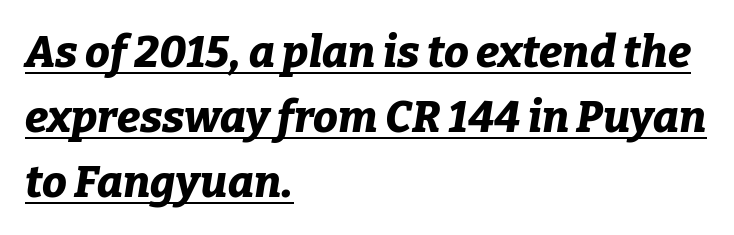
The image shows 44 px bold type, italic (leaning right); set left-aligned, normal line spacing (1.48x), normal letter spacing, underlined; low stroke contrast and a medium x-height.
